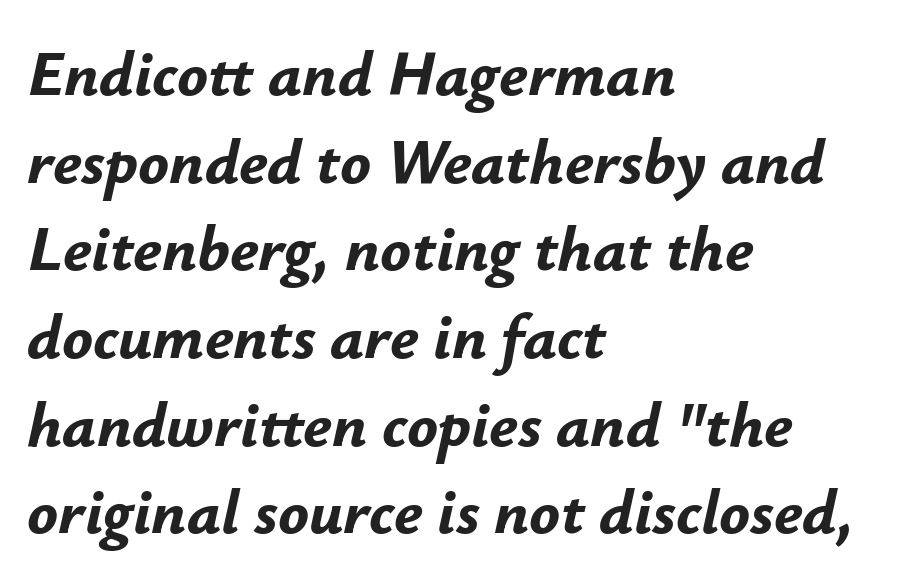
Q: Is the text bold? A: Yes.
Q: Is the text italic (slanted)? A: Yes, it leans right by about 12 degrees.
Q: Is the text underlined? A: No.
Q: How is the paragraph aligned? A: Left-aligned.
Q: Is the spacing between letters normal or unusually wide? A: Normal.
Q: Is the spacing between lines tight, normal or loose? A: Normal.
Q: Width (condensed, normal, or wide)? A: Normal.
Q: Stroke contrast? A: Low.
Q: x-height? A: Small.
Q: Monospaced? A: No.
